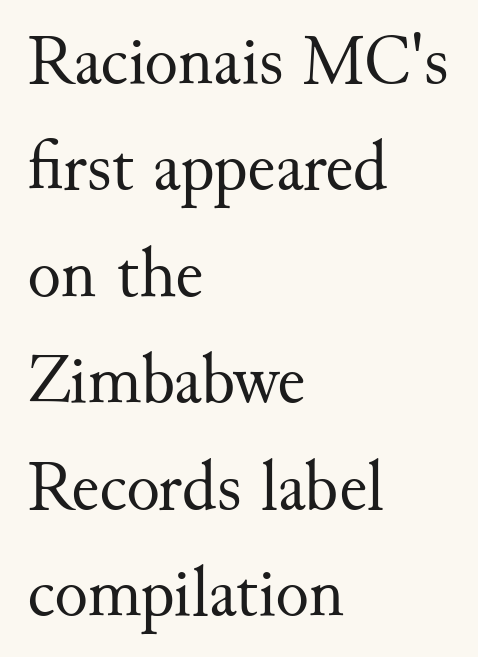
Stem width sits at or under what a default text font uses. This block has exactly the height ordinary leading produces. The lines are quadded left. Spacing verdict: proportional, widths tailored to each character. This rendering employs a face with finishing strokes, i.e., a serif.
